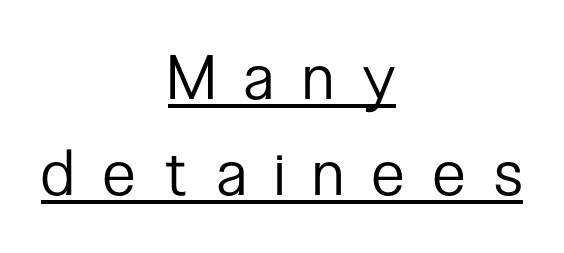
The image shows 62 px regular-weight, condensed sans-serif type, upright; set centered, normal line spacing (1.55x), unusually wide letter spacing (+0.47 em), underlined; low stroke contrast and a medium x-height.
